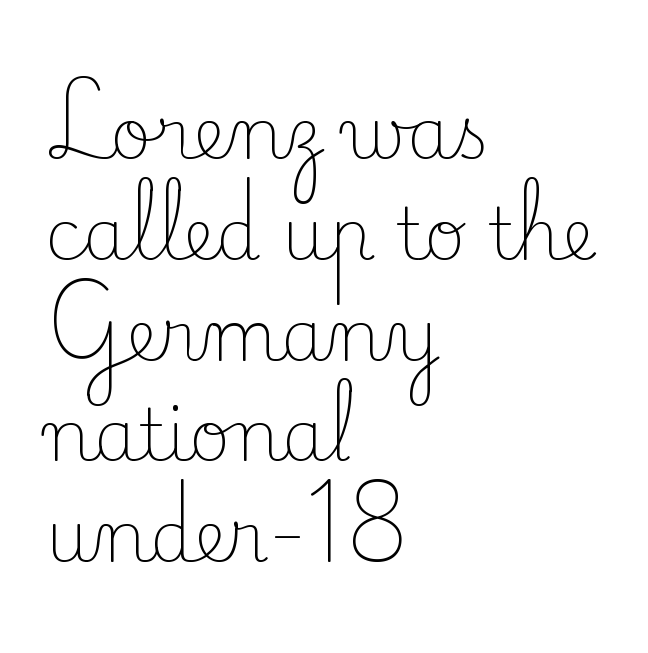
Q: Is the text bold? A: No.
Q: Is the text italic (slanted)? A: No, it is upright.
Q: Is the typeface a serif or a sans-serif typeface? A: Serif.
Q: Is the text underlined? A: No.
Q: How is the paragraph aligned? A: Left-aligned.
Q: Is the spacing between letters normal or unusually wide? A: Normal.
Q: Is the spacing between lines tight, normal or loose? A: Normal.
Q: Width (condensed, normal, or wide)? A: Normal.
Q: Stroke contrast? A: Low.
Q: x-height? A: Small.
Q: Monospaced? A: No.
